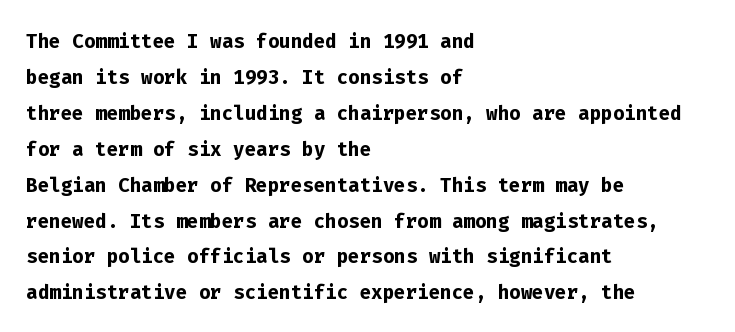
Q: Is the text bold? A: Yes.
Q: Is the text italic (slanted)? A: No, it is upright.
Q: Is the text underlined? A: No.
Q: How is the paragraph aligned? A: Left-aligned.
Q: Is the spacing between letters normal or unusually wide? A: Normal.
Q: Is the spacing between lines tight, normal or loose? A: Normal.
